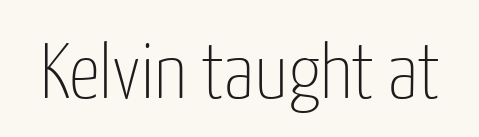
The image shows 78 px thin, condensed sans-serif type, upright; set normal letter spacing, not underlined; low stroke contrast and a medium x-height.
